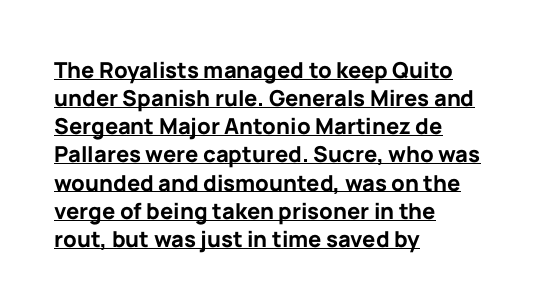
{"italic": "no", "bold": "yes", "underline": "yes", "align": "left", "line_spacing": "normal", "line_spacing_ratio": 1.28, "letter_spacing": "normal", "letter_spacing_em": 0.0, "glyph_px": 22}
